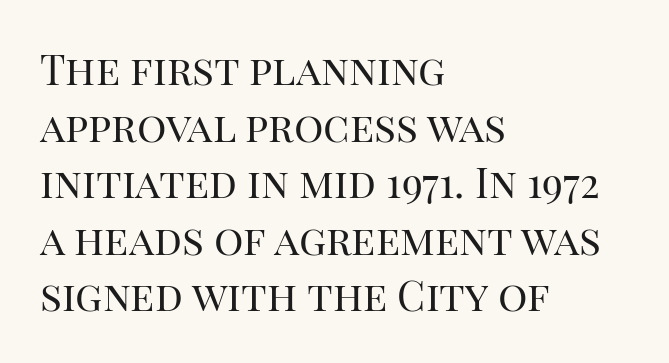
The image shows 41 px regular-weight serif type, upright; set left-aligned, normal line spacing (1.38x), normal letter spacing, not underlined; high stroke contrast and a large x-height.
